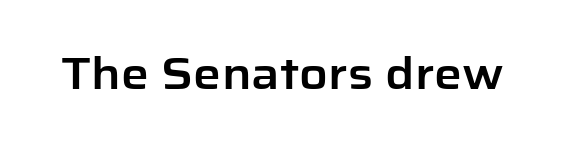
This rendering employs a face without finishing strokes, i.e., a sans-serif. The passage shown is typed in a proportional face where columns would drift. The gaps between neighbouring characters are ordinary and unremarkable. Do the letters lean? They stand straight. This rendering features lettering with no underline.
